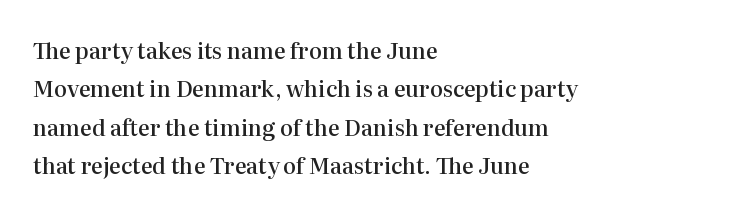
Caption: multi-line text, flush left, ragged right. A roman cut, with each character standing at attention. What weight is shown? A semibold, between regular and bold. Tracking value appears to be zero — textbook default spacing. Any mark beneath the type? The region is blank.
